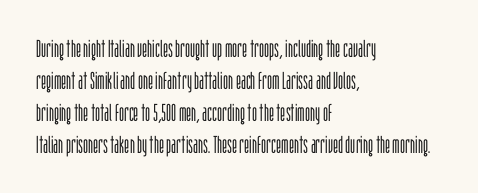
Q: Is the text bold? A: No.
Q: Is the text italic (slanted)? A: No, it is upright.
Q: Is the text underlined? A: No.
Q: How is the paragraph aligned? A: Left-aligned.
Q: Is the spacing between letters normal or unusually wide? A: Normal.
Q: Is the spacing between lines tight, normal or loose? A: Normal.
